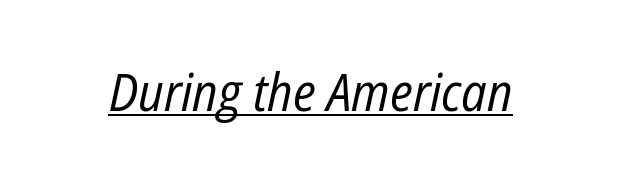
The image shows 52 px regular-weight, condensed type, italic (leaning right); set normal letter spacing, underlined; low stroke contrast and a medium x-height.
